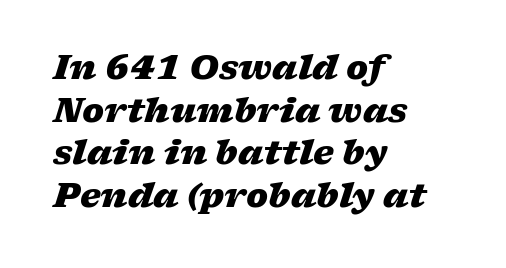
The image shows 33 px heavy, wide type, italic (leaning right); set left-aligned, normal line spacing (1.29x), normal letter spacing, not underlined; low stroke contrast and a medium x-height.
